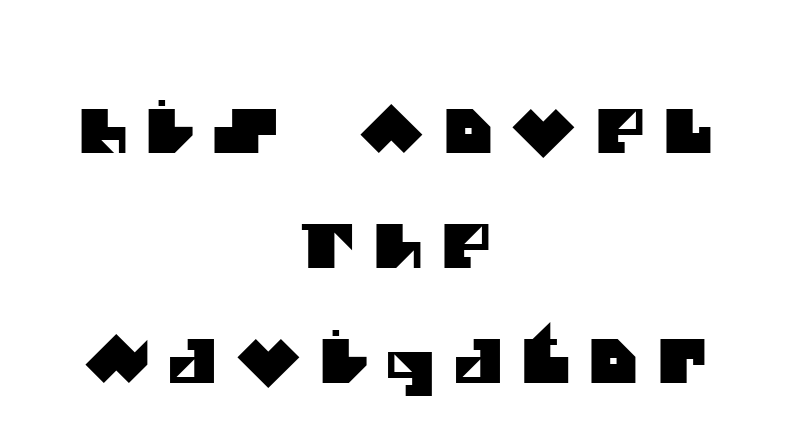
Does the copy run flush right? No — it is centered line by line. The baseline area is clear. Glyph-to-glyph distance is far greater than everyday printed text. The designer dialed line spacing up above the default. No feet cap the strokes, marking this as sans-serif type. Spacing verdict: proportional, widths tailored to each character.
